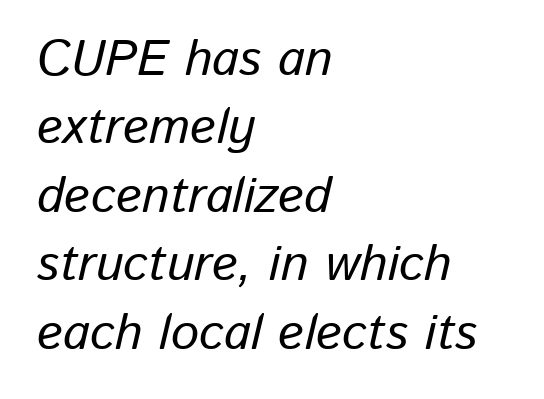
{"italic": "yes", "lean": "right", "slant_degrees": 13, "width": "normal", "stroke_contrast": "low", "x_height": "medium", "monospaced": "no", "underline": "no", "align": "left", "line_spacing": "normal", "line_spacing_ratio": 1.37, "letter_spacing": "normal", "letter_spacing_em": 0.0, "glyph_px": 50}
